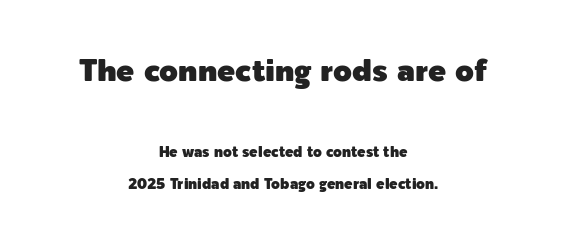
Rows of type keep a wide berth in the vertical direction. The type family on display is of the sans-serif kind. Proportional: the letters do not fall into vertical columns. Reading top to bottom, the characters get smaller at the block break. Here the glyphs are tracked normally, forming tight word shapes. No italicization has been applied; the sample stays upright.
